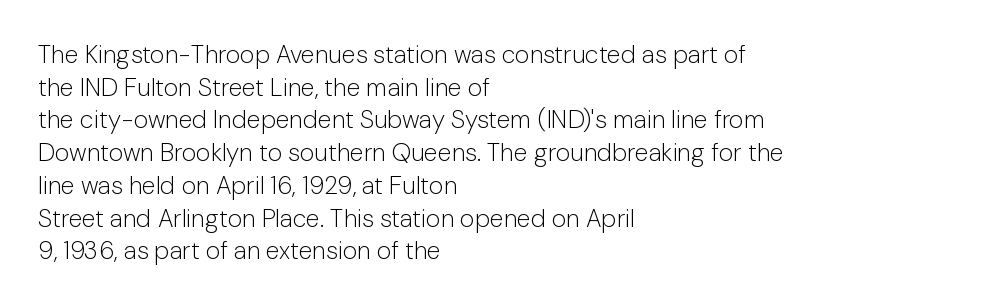
What's the leading like? Ordinary, nothing unusual. The passage shown has conventional tracking throughout. The typography opts for an upright posture over an oblique one. The passage is arranged the way most books set body copy — flush left.
